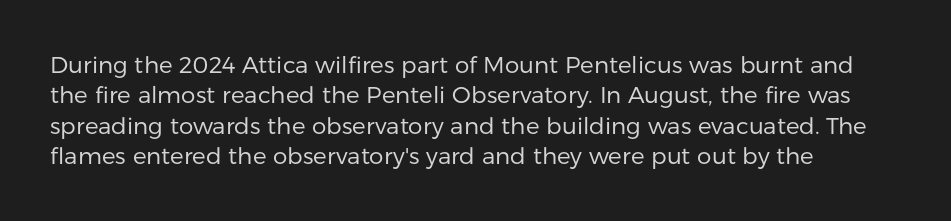
Q: Is the text bold? A: No.
Q: Is the text italic (slanted)? A: No, it is upright.
Q: Is the text underlined? A: No.
Q: How is the paragraph aligned? A: Left-aligned.
Q: Is the spacing between letters normal or unusually wide? A: Normal.
Q: Is the spacing between lines tight, normal or loose? A: Normal.
